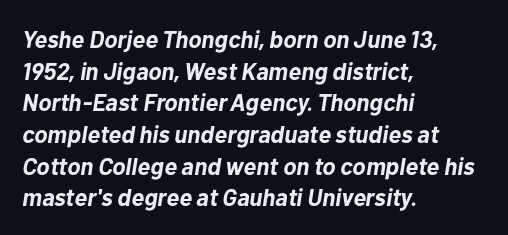
Q: Is the text bold? A: Yes.
Q: Is the text italic (slanted)? A: Yes, it leans right by about 10 degrees.
Q: Is the text underlined? A: No.
Q: How is the paragraph aligned? A: Left-aligned.
Q: Is the spacing between letters normal or unusually wide? A: Normal.
Q: Is the spacing between lines tight, normal or loose? A: Normal.
